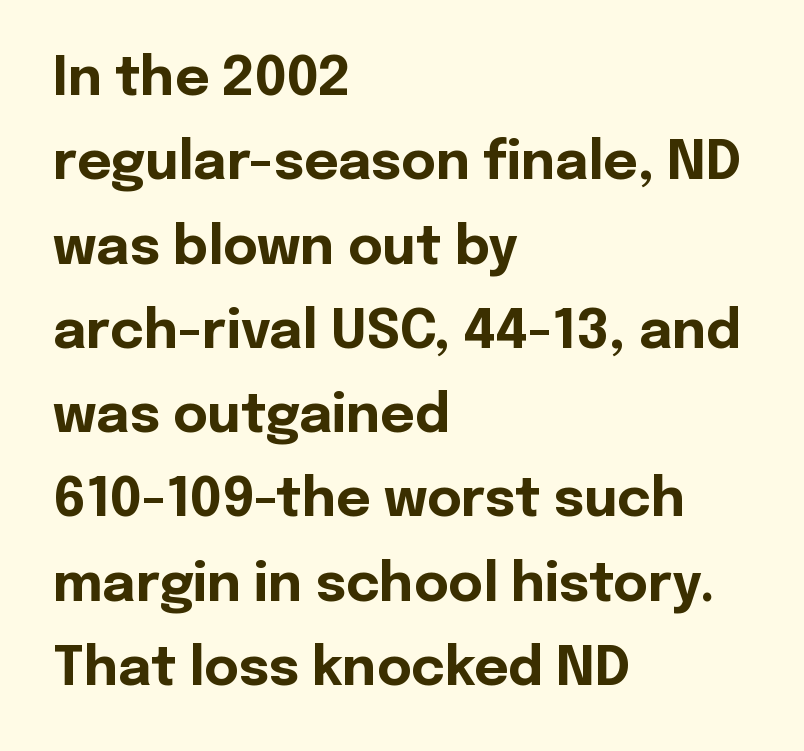
The image shows 53 px bold sans-serif type, upright; set left-aligned, normal line spacing (1.59x), normal letter spacing, not underlined; a medium x-height.
